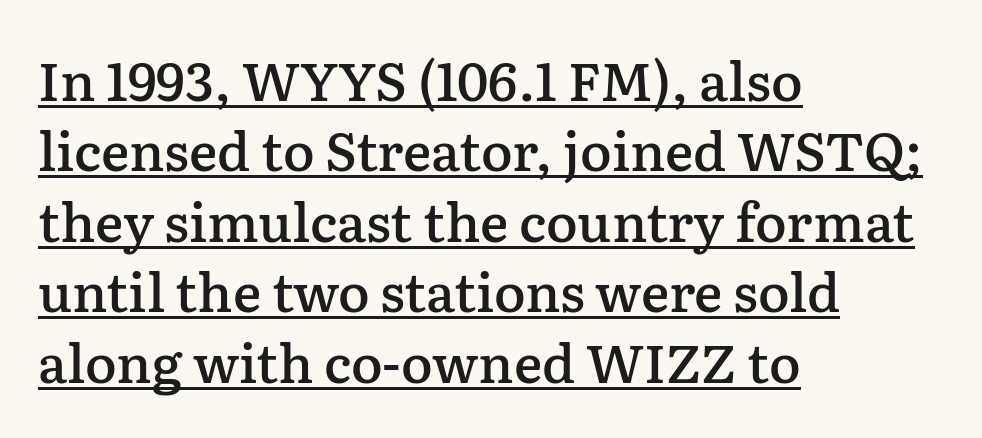
{"serif": "yes", "italic": "no", "bold": "semi", "weight": "semibold", "width": "normal", "stroke_contrast": "low", "x_height": "medium", "monospaced": "no", "underline": "yes", "align": "left", "line_spacing": "normal", "line_spacing_ratio": 1.33, "letter_spacing": "normal", "letter_spacing_em": 0.0, "glyph_px": 53}
